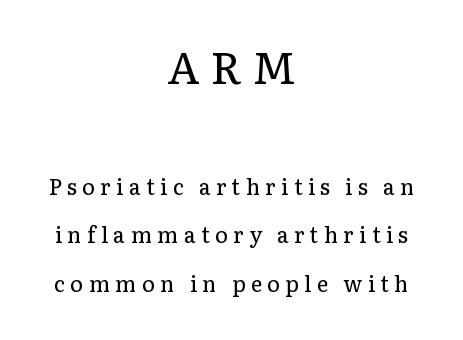
The image shows 44 px regular-weight serif type, upright; set centered, loose line spacing (2.2x), unusually wide letter spacing (+0.24 em), not underlined; the first (top) block is 2.0x larger; low stroke contrast and a medium x-height.
